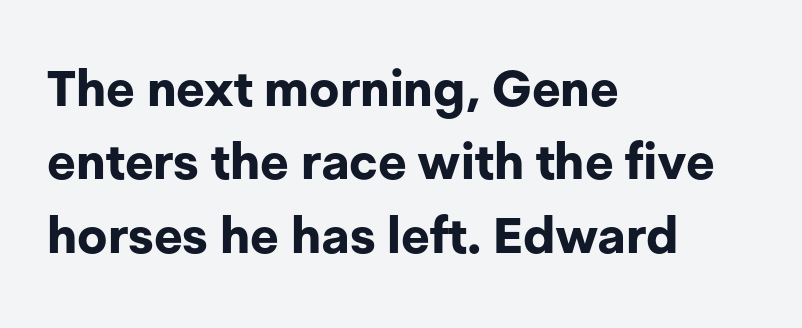
Emphasis by weight is at full strength: bold. In terms of posture, this sample is upright. Descenders are the only things crossing below the line. The glyphs in this specimen are sans serif. The setting favours the left margin, as ordinary paragraphs usually do.
